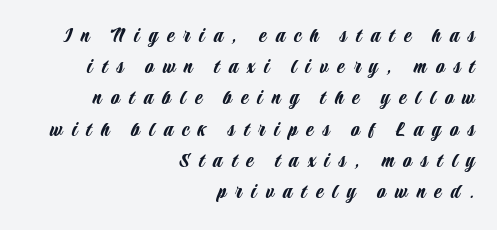
This sample uses expanded letter spacing, leaving extra air between glyphs. Every row of glyphs terminates at an identical x-position on the right. A typesetter would call this leading conventional body-copy spacing. The baseline area is clear.
